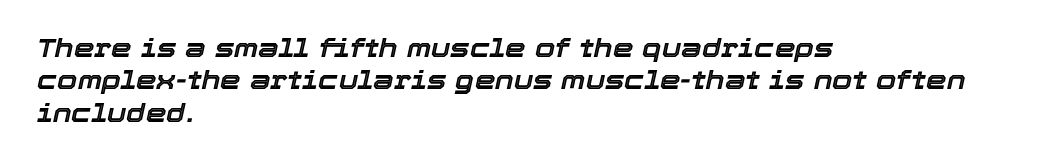
{"italic": "yes", "lean": "right", "slant_degrees": 12, "underline": "no", "align": "left", "line_spacing": "normal", "line_spacing_ratio": 1.25, "letter_spacing": "normal", "letter_spacing_em": 0.0, "glyph_px": 26}
